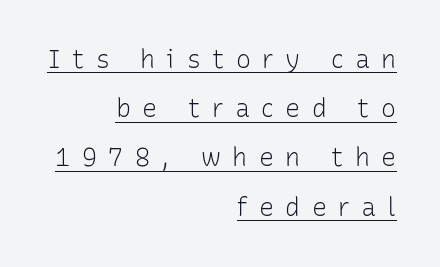
Somebody hit Ctrl+U on this one — the words are underlined. There is plenty of visible air inserted between adjacent glyphs. It's the straight-up-and-down kind of type. Layout note: lines flush right.
